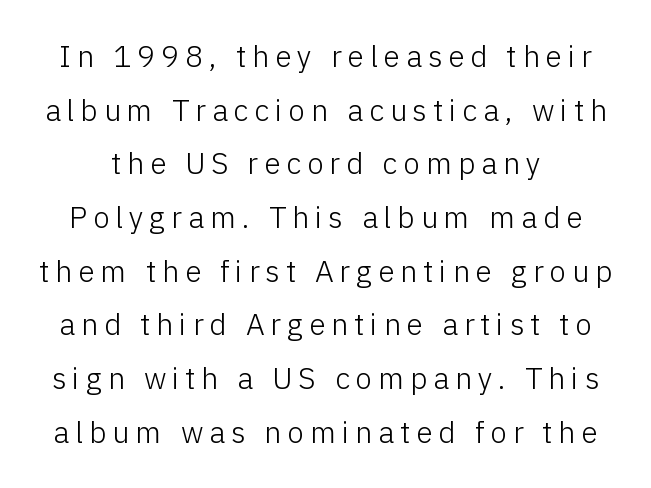
Q: Is the text bold? A: No.
Q: Is the text italic (slanted)? A: No, it is upright.
Q: Is the typeface a serif or a sans-serif typeface? A: Sans-serif.
Q: Is the text underlined? A: No.
Q: Is the spacing between letters normal or unusually wide? A: Unusually wide.
Q: Width (condensed, normal, or wide)? A: Normal.
Q: Stroke contrast? A: Low.
Q: x-height? A: Medium.
Q: Monospaced? A: No.
